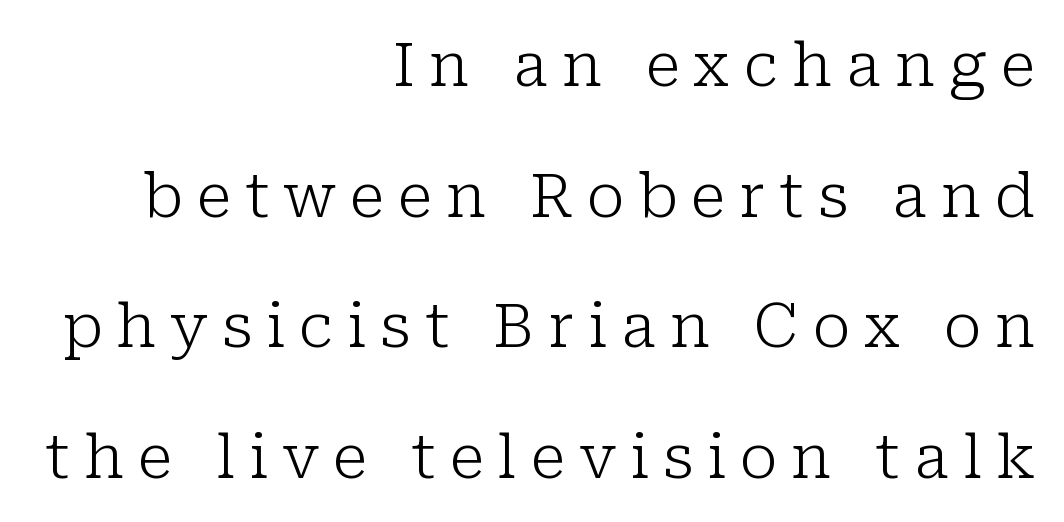
A light-to-regular cut is what we see here. The tracking reads as deliberately expanded to a designer's eye. These lines are composed in type with serifs. Descenders are the only things crossing below the line. Ascenders rise straight up at ninety degrees. Whoever set this chose breathing room over compactness in the vertical rhythm.
